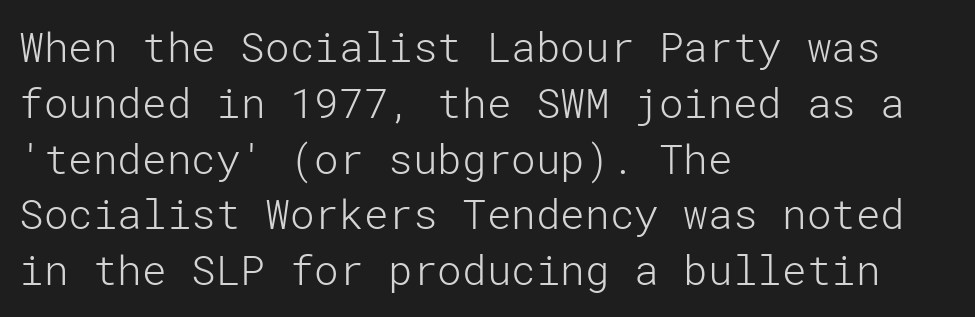
{"serif": "no", "italic": "no", "bold": "no", "weight": "light", "width": "normal", "stroke_contrast": "low", "x_height": "medium", "underline": "no", "align": "left", "line_spacing": "normal", "line_spacing_ratio": 1.36, "letter_spacing": "normal", "letter_spacing_em": 0.0, "glyph_px": 41}
